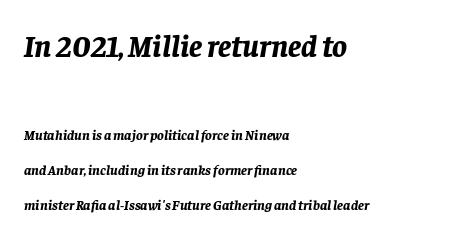
Q: Is the text bold? A: Yes.
Q: Is the text italic (slanted)? A: Yes, it leans right by about 8 degrees.
Q: Is the text underlined? A: No.
Q: How is the paragraph aligned? A: Left-aligned.
Q: Is the spacing between letters normal or unusually wide? A: Normal.
Q: Is the spacing between lines tight, normal or loose? A: Loose.
Q: Which block of text is set in a larger size, the first (top) or the second (bottom)? A: The first (top) one.
Q: Width (condensed, normal, or wide)? A: Normal.
Q: Stroke contrast? A: Low.
Q: x-height? A: Large.
Q: Monospaced? A: No.
